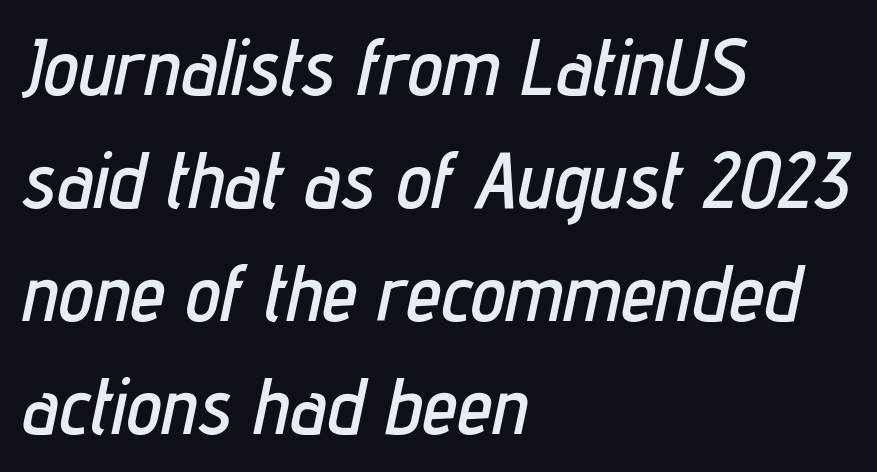
{"italic": "yes", "lean": "right", "slant_degrees": 12, "width": "condensed", "stroke_contrast": "low", "x_height": "medium", "monospaced": "no", "underline": "no", "align": "left", "line_spacing": "normal", "line_spacing_ratio": 1.43, "letter_spacing": "normal", "letter_spacing_em": 0.0, "glyph_px": 79}
